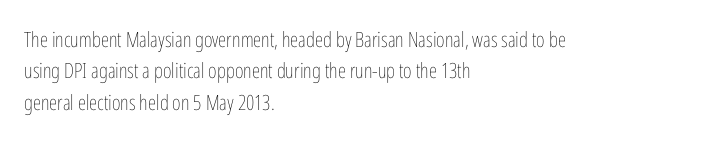
Ordinary non-slanted type is in use. Honestly, the row spacing looks completely unremarkable. These lines keep a tight, regular rhythm from letter to letter. These lines stack with their left ends in a neat column.
